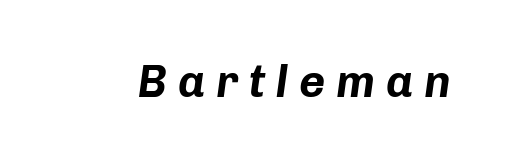
The lettering tilts uniformly, giving the passage an italic look. Plenty of ink on the page — the face is bold. The line texture is sparse and dotted thanks to wide tracking. The specimen omits any rule beneath the text block's lines. The face used here is proportionally spaced, like ordinary book or web type.
